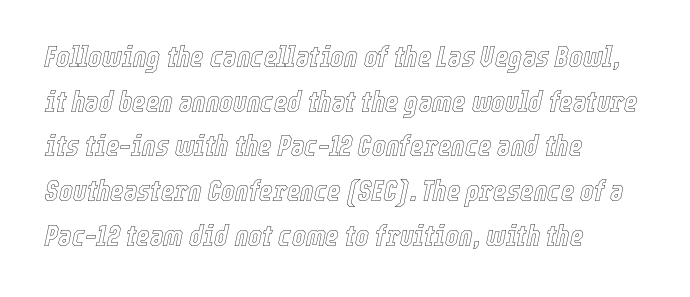
The image shows 29 px condensed type, italic (leaning right); set left-aligned, normal line spacing (1.54x), normal letter spacing, not underlined; a medium x-height.
